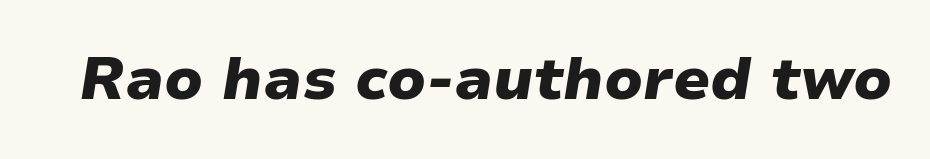
Q: Is the text bold? A: Yes.
Q: Is the text italic (slanted)? A: Yes, it leans right by about 9 degrees.
Q: Is the text underlined? A: No.
Q: Is the spacing between letters normal or unusually wide? A: Normal.
Q: Width (condensed, normal, or wide)? A: Normal.
Q: Stroke contrast? A: Low.
Q: x-height? A: Medium.
Q: Monospaced? A: No.
